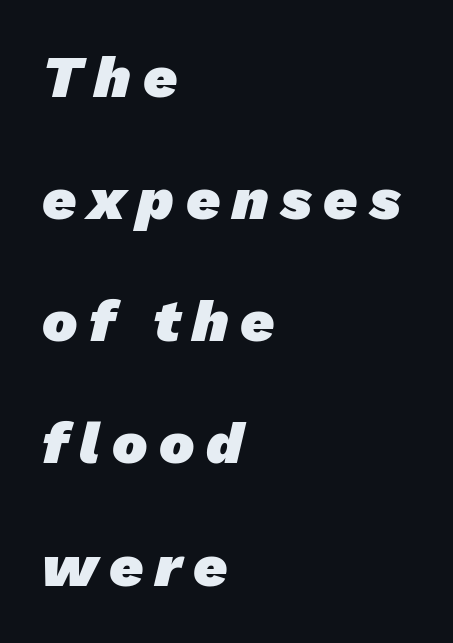
The image shows 59 px heavy sans-serif type; set left-aligned, loose line spacing (2.07x), unusually wide letter spacing (+0.2 em), not underlined; low stroke contrast and a medium x-height.
